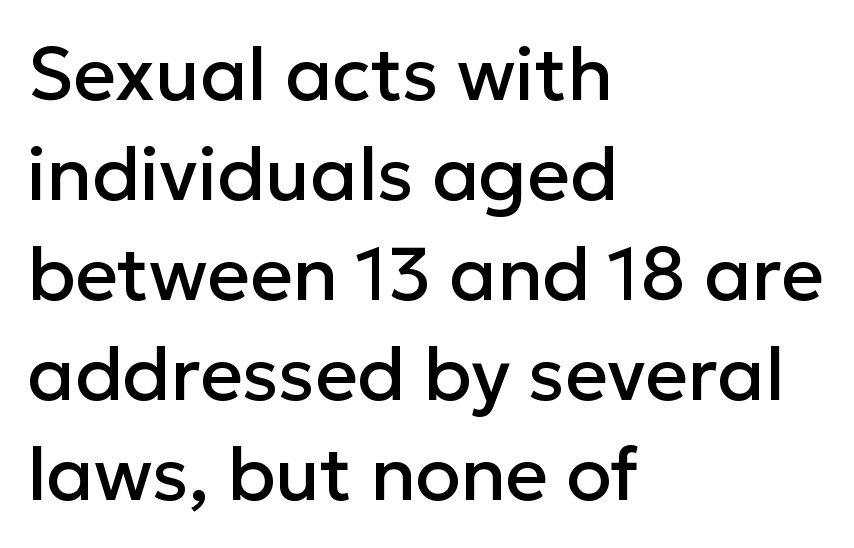
{"serif": "no", "italic": "no", "width": "normal", "stroke_contrast": "low", "x_height": "medium", "monospaced": "no", "underline": "no", "align": "left", "line_spacing": "normal", "line_spacing_ratio": 1.35, "letter_spacing": "normal", "letter_spacing_em": 0.0, "glyph_px": 74}
